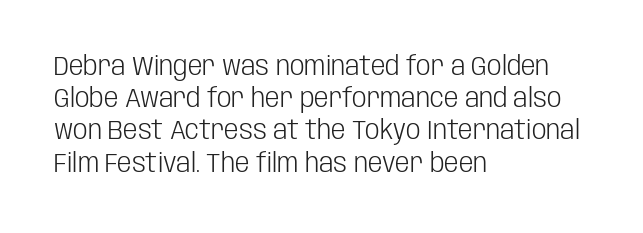
{"italic": "no", "bold": "no", "underline": "no", "align": "left", "line_spacing_ratio": 1.24, "letter_spacing": "normal", "letter_spacing_em": 0.0, "glyph_px": 26}
